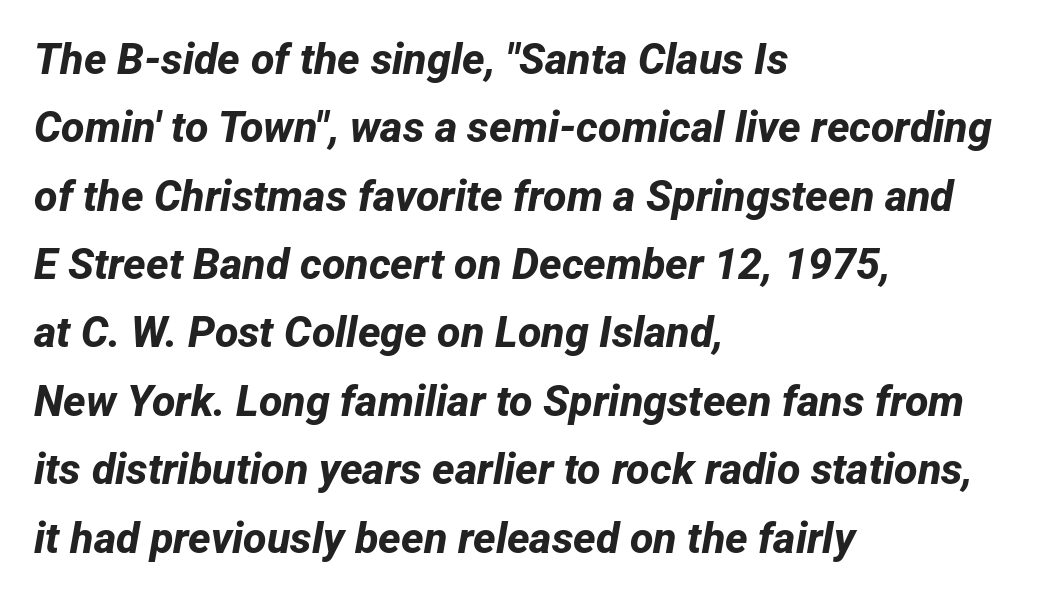
The image shows 43 px bold sans-serif type; set left-aligned, normal line spacing (1.59x), normal letter spacing, not underlined; low stroke contrast and a medium x-height.
